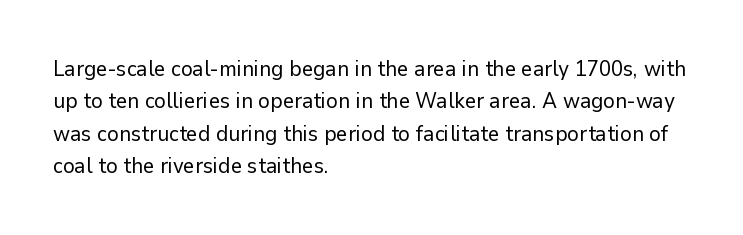
{"italic": "no", "bold": "no", "underline": "no", "align": "left", "line_spacing": "normal", "line_spacing_ratio": 1.47, "letter_spacing": "normal", "letter_spacing_em": 0.0, "glyph_px": 22}
